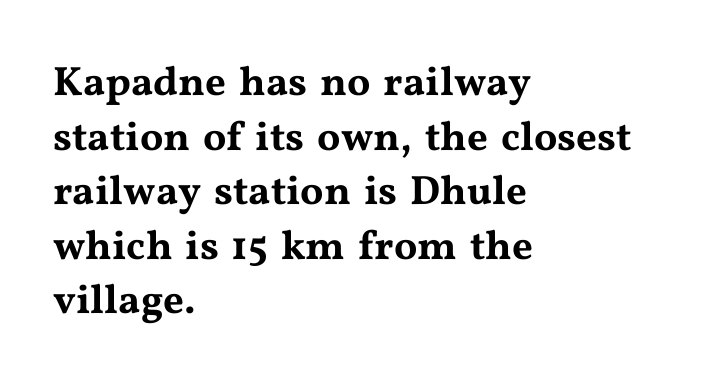
The image shows 41 px wide serif type, upright; set left-aligned, normal line spacing (1.33x), normal letter spacing, not underlined; medium stroke contrast and a medium x-height.
